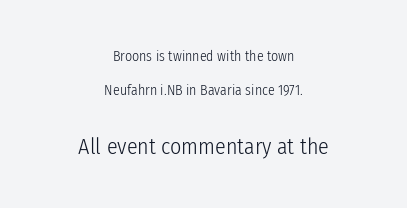
The image shows 22 px text type, upright; set centered, loose line spacing (2.45x), normal letter spacing, not underlined; the second (bottom) block is 1.57x larger.
